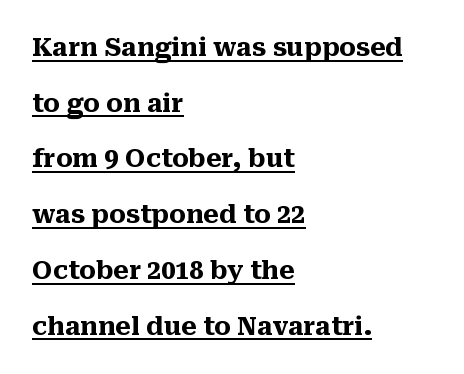
{"italic": "no", "bold": "yes", "underline": "yes", "align": "left", "line_spacing": "loose", "line_spacing_ratio": 2.23, "letter_spacing": "normal", "letter_spacing_em": 0.0, "glyph_px": 25}
